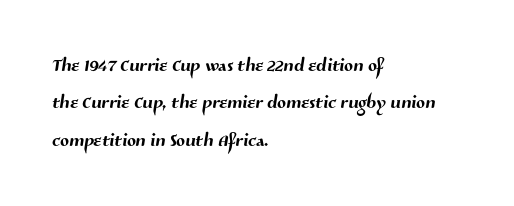
Q: Is the text underlined? A: No.
Q: How is the paragraph aligned? A: Left-aligned.
Q: Is the spacing between letters normal or unusually wide? A: Normal.
Q: Is the spacing between lines tight, normal or loose? A: Normal.
